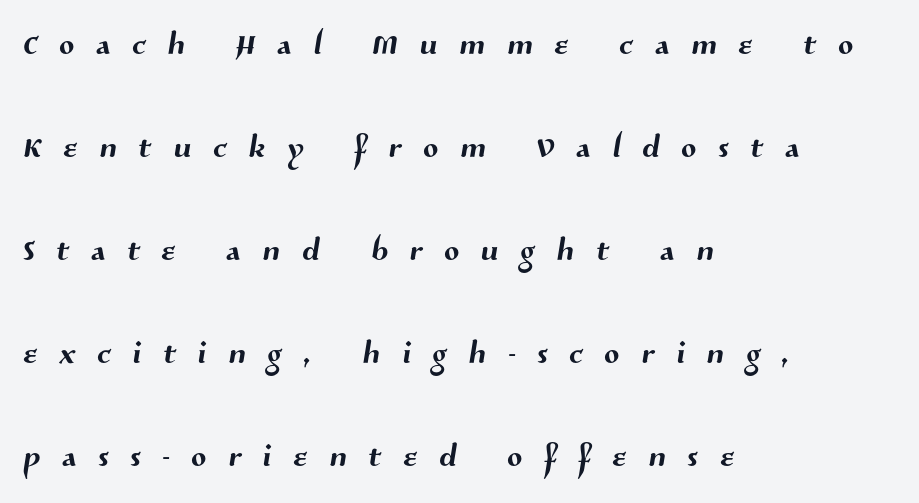
{"serif": "no", "width": "normal", "stroke_contrast": "medium", "x_height": "medium", "monospaced": "no", "underline": "no", "align": "left", "line_spacing": "loose", "line_spacing_ratio": 2.34, "letter_spacing": "wide", "letter_spacing_em": 0.5, "glyph_px": 44}
